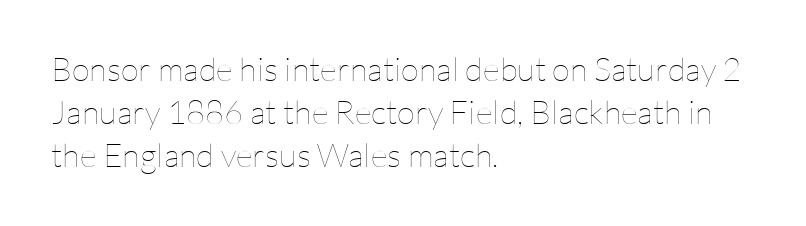
{"italic": "no", "bold": "no", "weight": "thin", "width": "normal", "stroke_contrast": "low", "x_height": "medium", "monospaced": "no", "underline": "no", "align": "left", "line_spacing": "normal", "line_spacing_ratio": 1.31, "letter_spacing": "normal", "letter_spacing_em": 0.0, "glyph_px": 33}
